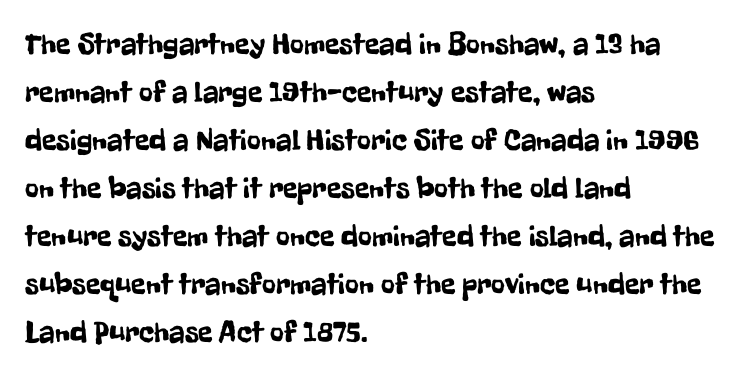
Each new line begins a customary step beneath the previous one. Here the glyphs are tracked normally, forming tight word shapes. Glance below the letters and you will spot only blank space. Compared with a centered layout, this one pins lines to the left instead. Look at the bottom of the vertical strokes: they stop flat, with no serifs. This sample has the flowing, uneven cadence of proportional lettering.
